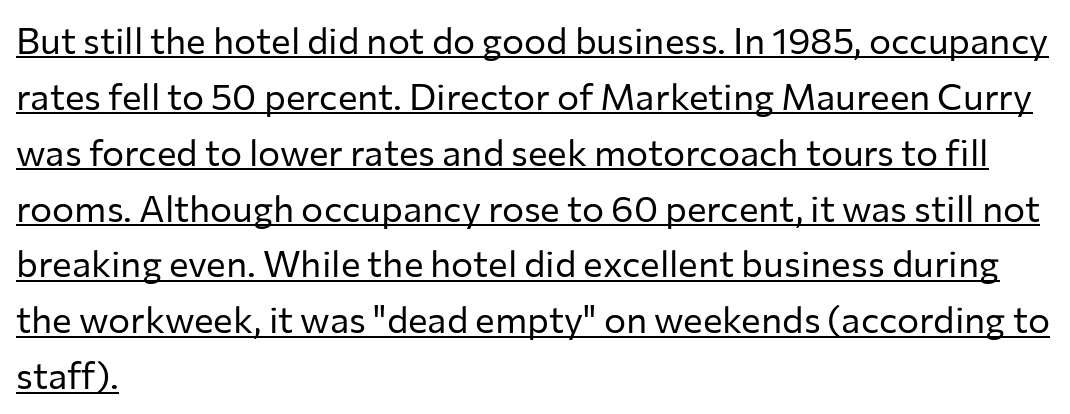
Designer's note — italics off, roman on. Normally led — the rows are evenly, conventionally spaced. In CSS terms this would be text-align: left. Beneath each row of characters lies a ruled line. Type style note: lacks serifs.
